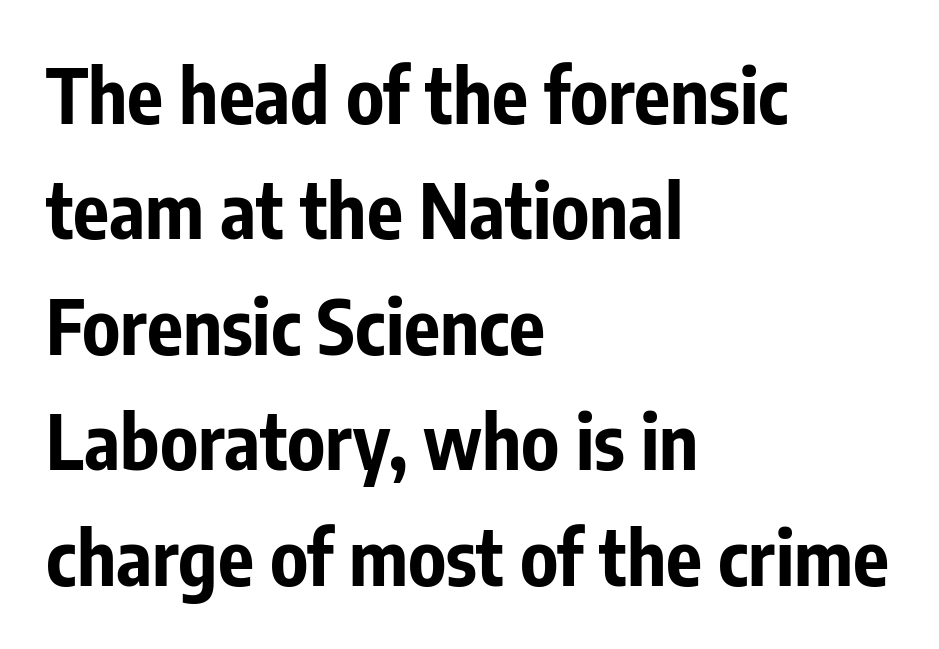
Grotesque or geometric, the face here clearly has no serifs. Line starts are locked; line ends wander. Check under the words: just untouched page. Spacing between characters is what you'd get straight out of the box.
